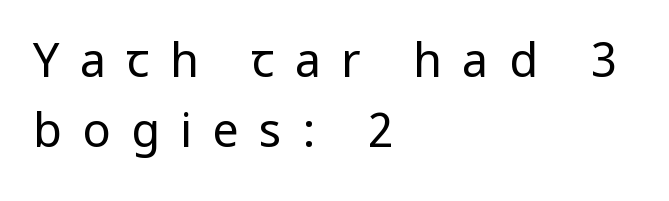
Q: Is the text bold? A: No.
Q: Is the text italic (slanted)? A: No, it is upright.
Q: Is the typeface a serif or a sans-serif typeface? A: Sans-serif.
Q: Is the text underlined? A: No.
Q: How is the paragraph aligned? A: Left-aligned.
Q: Is the spacing between letters normal or unusually wide? A: Unusually wide.
Q: Is the spacing between lines tight, normal or loose? A: Normal.
Q: Width (condensed, normal, or wide)? A: Condensed.
Q: Stroke contrast? A: Low.
Q: x-height? A: Large.
Q: Monospaced? A: No.
